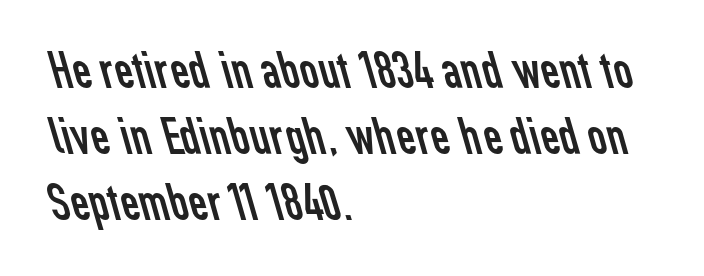
The image shows 52 px regular-weight sans-serif type; set left-aligned, normal line spacing (1.27x), normal letter spacing, not underlined; low stroke contrast and a medium x-height.
